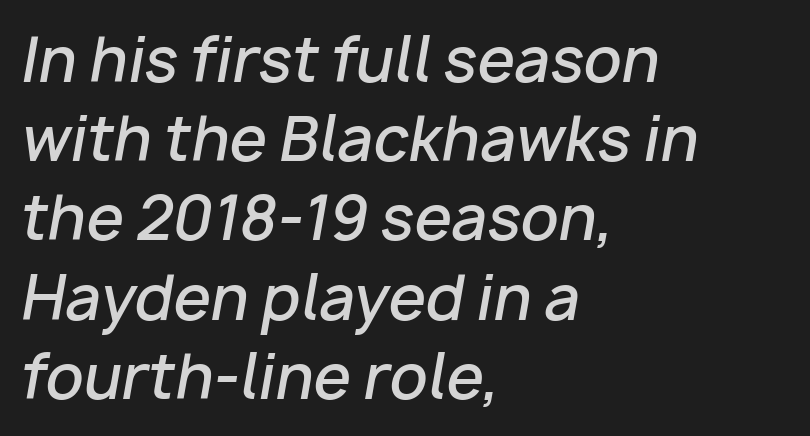
{"italic": "yes", "lean": "right", "slant_degrees": 10, "bold": "semi", "weight": "semibold", "width": "normal", "stroke_contrast": "low", "x_height": "medium", "monospaced": "no", "underline": "no", "align": "left", "line_spacing": "normal", "line_spacing_ratio": 1.32, "letter_spacing": "normal", "letter_spacing_em": 0.0, "glyph_px": 60}
